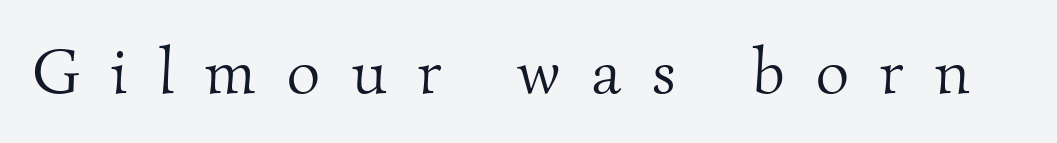
{"serif": "yes", "bold": "no", "weight": "light", "width": "normal", "stroke_contrast": "medium", "x_height": "small", "monospaced": "no", "underline": "no", "letter_spacing": "wide", "letter_spacing_em": 0.49, "glyph_px": 64}
